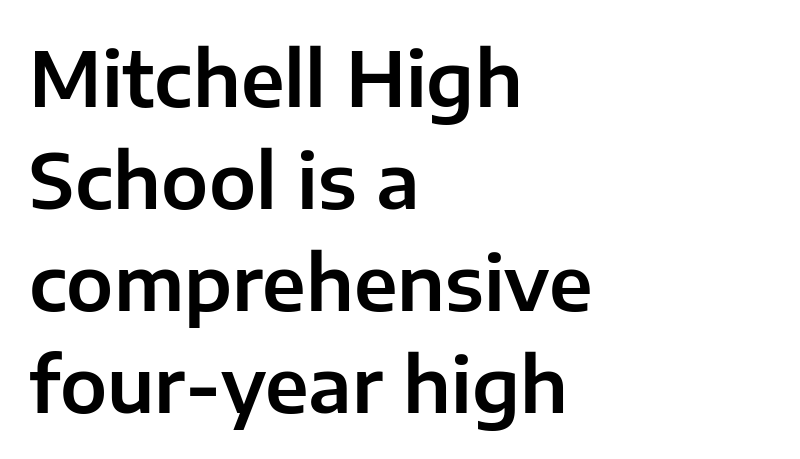
Every row of glyphs begins at an identical x-position on the left. Here the designer chose a conventional face with non-uniform glyph widths. No word sits above an underline. The horizontal fit of the characters is conventional and even. Type style note: lacks serifs. These lines were composed using upright roman letters.
